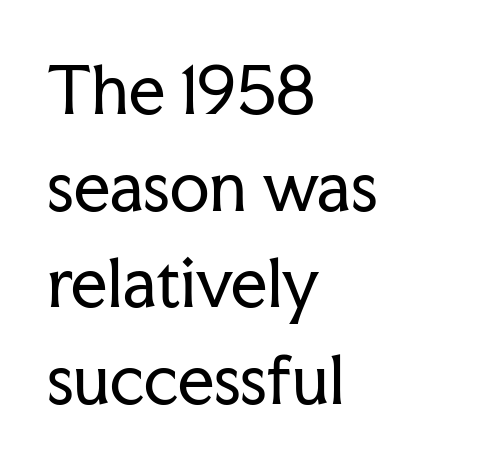
The compositor pushed each line to the left boundary. The characters are drawn with everyday or finer stroke widths. It's the straight-up-and-down kind of type. The face used here is proportionally spaced, like ordinary book or web type. Tracking value appears to be zero — textbook default spacing.
